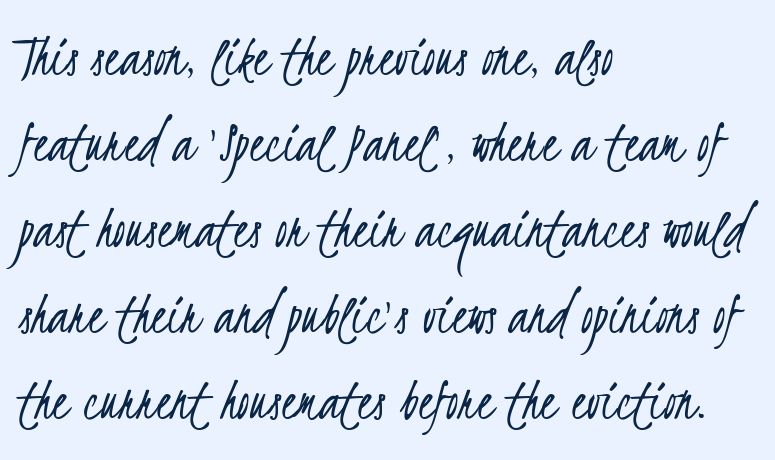
{"serif": "no", "bold": "no", "weight": "light", "width": "condensed", "stroke_contrast": "low", "x_height": "small", "monospaced": "no", "underline": "no", "align": "left", "line_spacing": "normal", "line_spacing_ratio": 1.41, "letter_spacing": "normal", "letter_spacing_em": 0.0, "glyph_px": 61}
